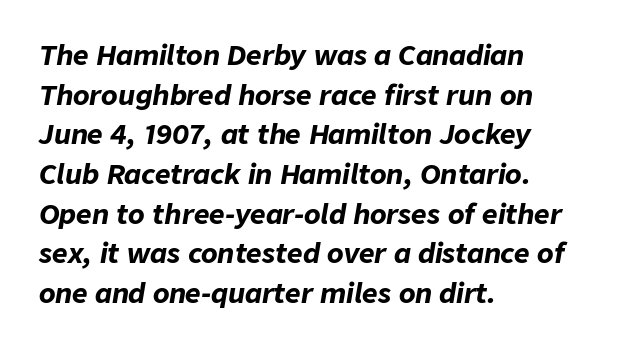
Q: Is the text bold? A: Yes.
Q: Is the text italic (slanted)? A: Yes, it leans right by about 9 degrees.
Q: Is the text underlined? A: No.
Q: How is the paragraph aligned? A: Left-aligned.
Q: Is the spacing between letters normal or unusually wide? A: Normal.
Q: Is the spacing between lines tight, normal or loose? A: Normal.
